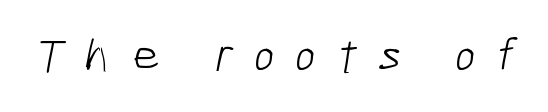
Tracking value appears strongly positive — letters spread wide. Ink coverage per letter is moderate at most. Is this a fixed-width face? No — the glyphs have proportional, varying widths. Descender tails drop into unmarked territory. Each letter's strokes conclude bluntly, with no projecting serifs.
